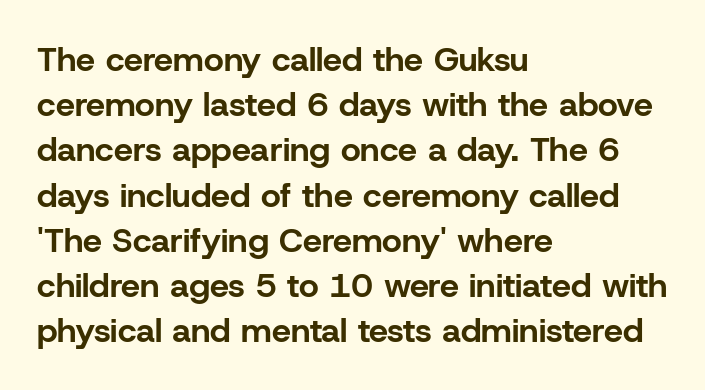
Q: Is the text bold? A: Yes.
Q: Is the text italic (slanted)? A: No, it is upright.
Q: Is the typeface a serif or a sans-serif typeface? A: Sans-serif.
Q: Is the text underlined? A: No.
Q: How is the paragraph aligned? A: Left-aligned.
Q: Is the spacing between letters normal or unusually wide? A: Normal.
Q: Is the spacing between lines tight, normal or loose? A: Normal.
Q: Width (condensed, normal, or wide)? A: Normal.
Q: Stroke contrast? A: Low.
Q: x-height? A: Medium.
Q: Monospaced? A: No.
